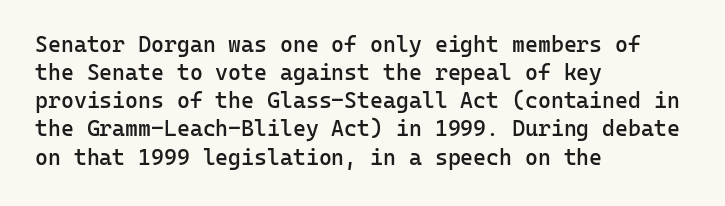
The image shows 22 px text type, upright; set left-aligned, normal line spacing (1.28x), normal letter spacing, not underlined.
